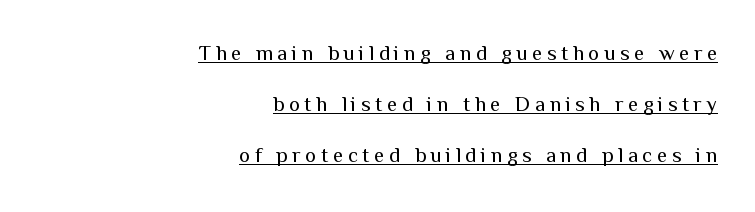
Q: Is the text bold? A: No.
Q: Is the text italic (slanted)? A: No, it is upright.
Q: Is the text underlined? A: Yes.
Q: How is the paragraph aligned? A: Right-aligned.
Q: Is the spacing between letters normal or unusually wide? A: Unusually wide.
Q: Is the spacing between lines tight, normal or loose? A: Loose.
